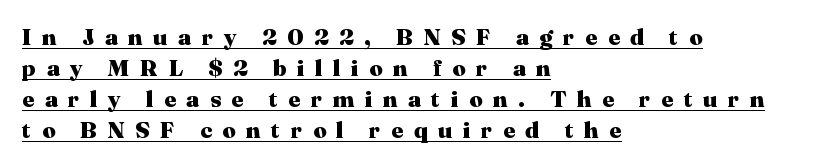
{"italic": "no", "bold": "yes", "underline": "yes", "align": "left", "line_spacing": "normal", "line_spacing_ratio": 1.35, "letter_spacing": "wide", "letter_spacing_em": 0.46, "glyph_px": 23}
